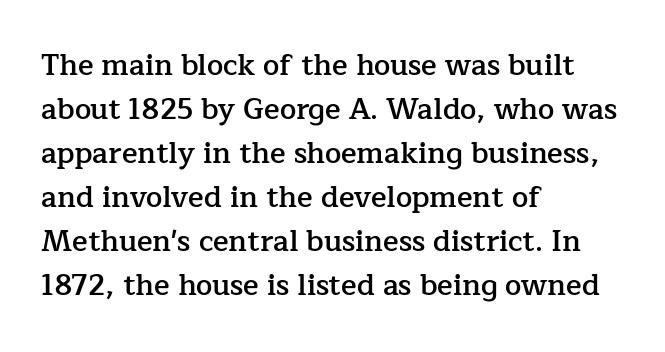
Typographically, this falls in the serif category. Each row of text sits above clean, open space. The ragged edge is on the right, which tells us the setting is flush left. The letterforms sit shoulder to shoulder at normal distance. The letters stand upright; this is a roman face.
